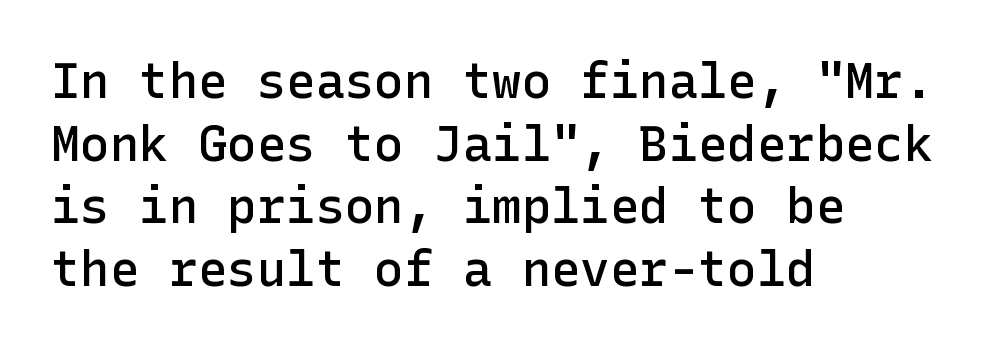
The image shows 49 px semibold sans-serif type, upright; set left-aligned, normal line spacing (1.28x), normal letter spacing, not underlined; low stroke contrast and a medium x-height.
